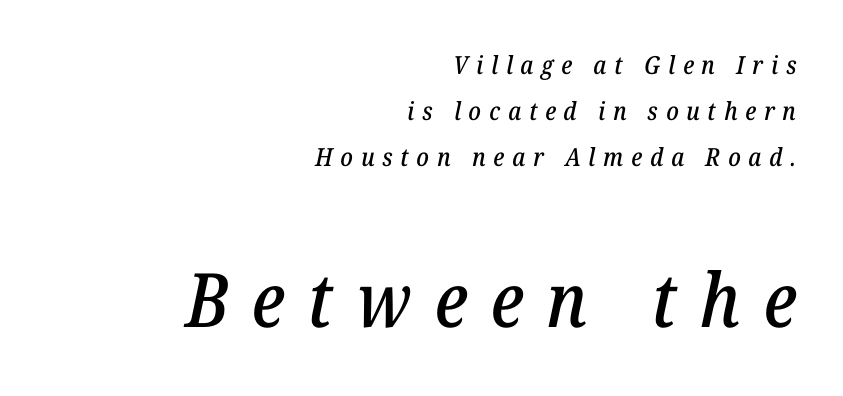
Q: Is the text italic (slanted)? A: Yes, it leans right by about 12 degrees.
Q: Is the typeface a serif or a sans-serif typeface? A: Serif.
Q: Is the text underlined? A: No.
Q: How is the paragraph aligned? A: Right-aligned.
Q: Is the spacing between letters normal or unusually wide? A: Unusually wide.
Q: Which block of text is set in a larger size, the first (top) or the second (bottom)? A: The second (bottom) one.
Q: Width (condensed, normal, or wide)? A: Normal.
Q: Stroke contrast? A: Low.
Q: x-height? A: Medium.
Q: Monospaced? A: No.
